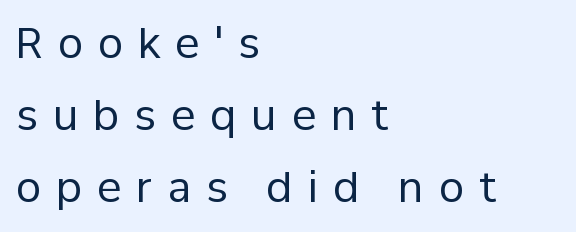
Varying glyph widths throughout — classic text-font behaviour. Quick note: not italic, upright. The paragraph shown leans on its left margin. The face looks like a standard text weight, possibly lighter.
